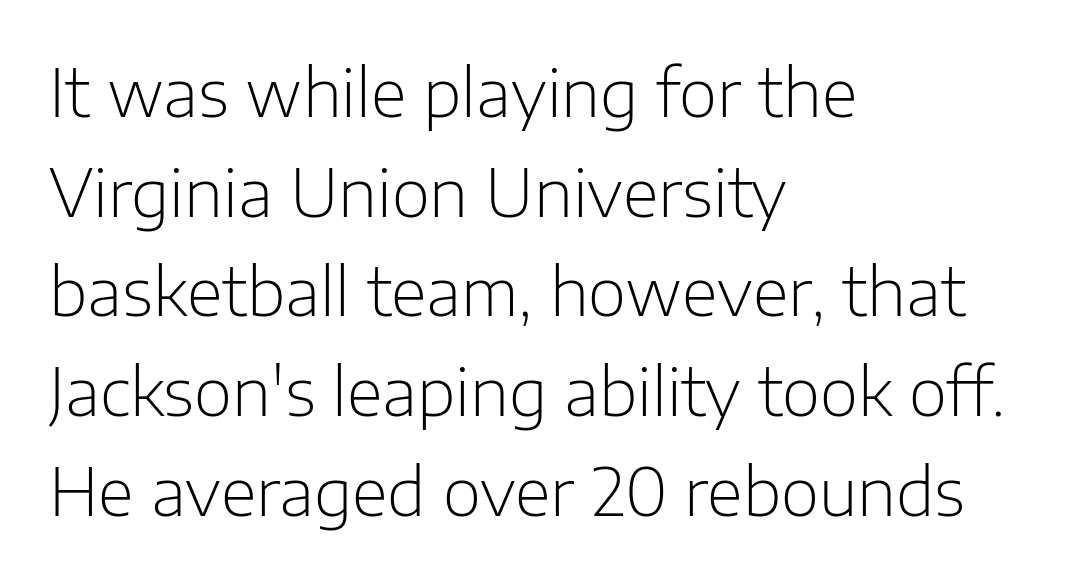
Q: Is the text bold? A: No.
Q: Is the text italic (slanted)? A: No, it is upright.
Q: Is the typeface a serif or a sans-serif typeface? A: Sans-serif.
Q: Is the text underlined? A: No.
Q: How is the paragraph aligned? A: Left-aligned.
Q: Is the spacing between letters normal or unusually wide? A: Normal.
Q: Is the spacing between lines tight, normal or loose? A: Normal.
Q: Width (condensed, normal, or wide)? A: Normal.
Q: Stroke contrast? A: Low.
Q: x-height? A: Medium.
Q: Monospaced? A: No.
